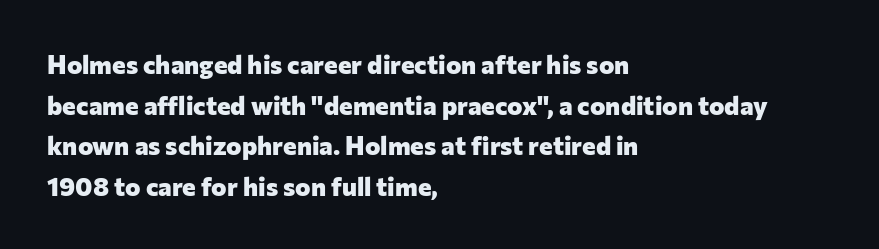
Students, note that the glyphs here touch the page at normal intervals. Lines of text with bare space underneath. Short and long lines alike share a common starting point at left. The font's upright variant was chosen for this text.
